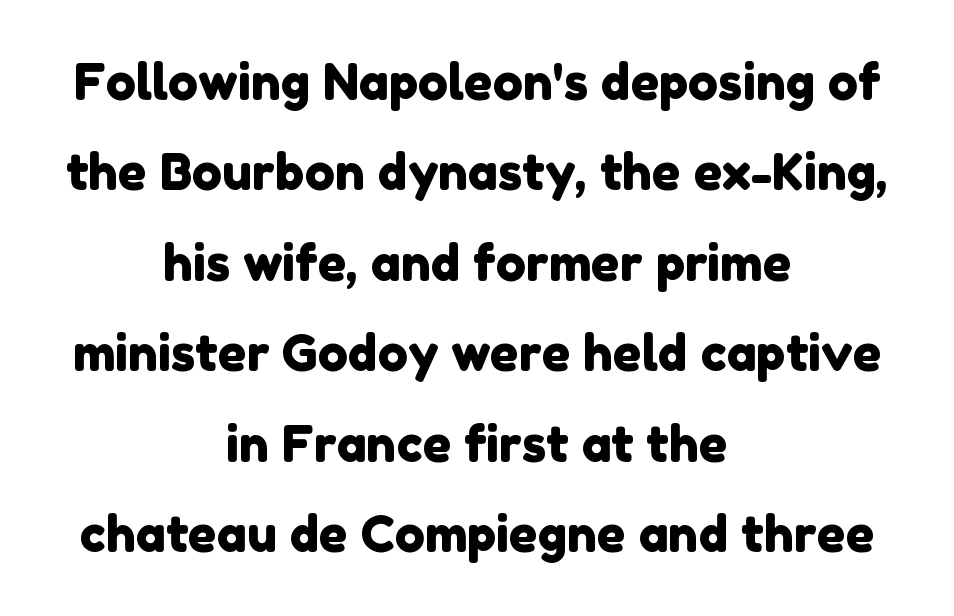
What kind of face is this? One without serifs — a sans. Is this a fixed-width face? No — the glyphs have proportional, varying widths. Nothing unusual about the tracking: characters are spaced as the font intends. One-word summary of the alignment: center. Check the space under the baseline: it is left empty.
